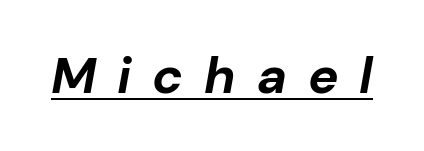
Q: Is the text bold? A: Yes.
Q: Is the text italic (slanted)? A: Yes, it leans right by about 10 degrees.
Q: Is the text underlined? A: Yes.
Q: Is the spacing between letters normal or unusually wide? A: Unusually wide.
Q: Width (condensed, normal, or wide)? A: Normal.
Q: Stroke contrast? A: Low.
Q: x-height? A: Medium.
Q: Monospaced? A: No.
